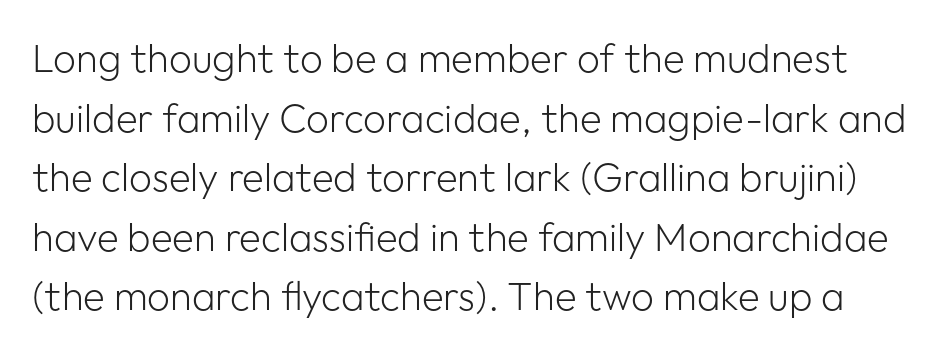
Q: Is the text bold? A: No.
Q: Is the text italic (slanted)? A: No, it is upright.
Q: Is the typeface a serif or a sans-serif typeface? A: Sans-serif.
Q: Is the text underlined? A: No.
Q: Is the spacing between letters normal or unusually wide? A: Normal.
Q: Is the spacing between lines tight, normal or loose? A: Normal.
Q: Width (condensed, normal, or wide)? A: Normal.
Q: Stroke contrast? A: Low.
Q: x-height? A: Medium.
Q: Monospaced? A: No.
